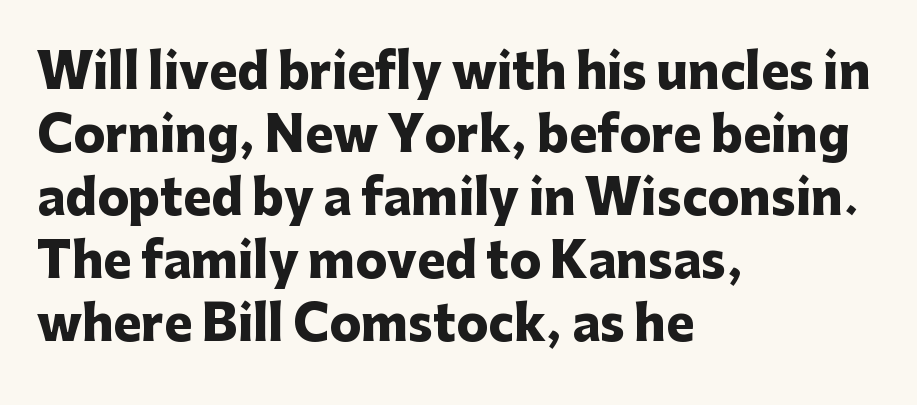
The image shows 47 px heavy sans-serif type, upright; set left-aligned, normal line spacing (1.34x), normal letter spacing, not underlined; low stroke contrast and a medium x-height.
